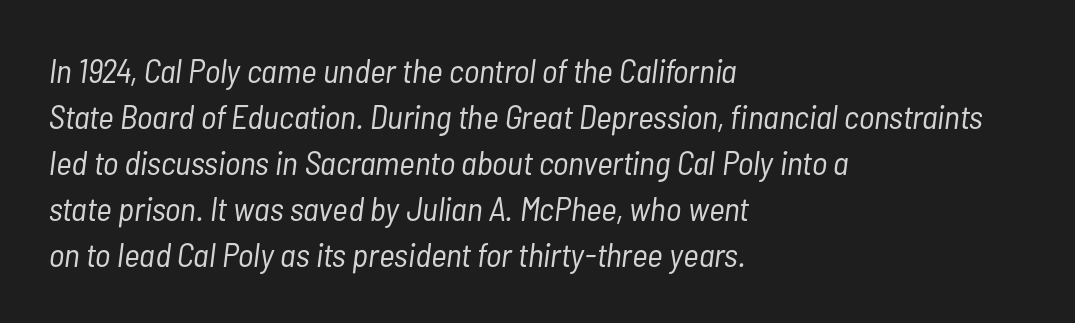
The image shows 34 px light, condensed type, italic (leaning right); set left-aligned, normal line spacing (1.35x), normal letter spacing, not underlined; low stroke contrast and a medium x-height.
